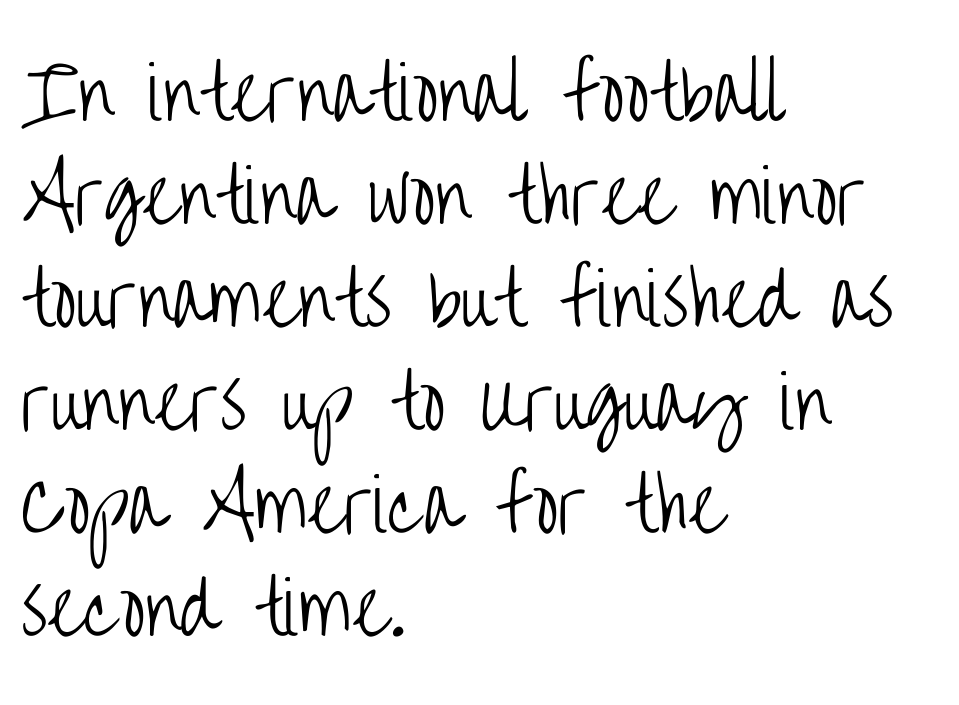
{"serif": "no", "italic": "no", "bold": "no", "weight": "light", "width": "condensed", "stroke_contrast": "low", "x_height": "large", "monospaced": "no", "underline": "no", "align": "left", "line_spacing": "normal", "line_spacing_ratio": 1.43, "letter_spacing": "normal", "letter_spacing_em": 0.0, "glyph_px": 72}
